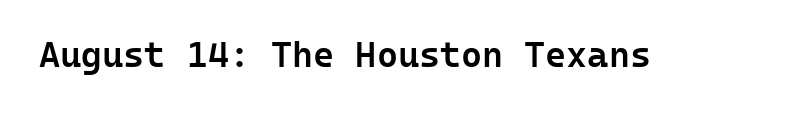
What weight is shown? A semibold, between regular and bold. Note: no serifs on the glyphs. Is the letter spacing exaggerated? No — it looks like the ordinary default. Posture: upright roman. Quick note: underline off.
